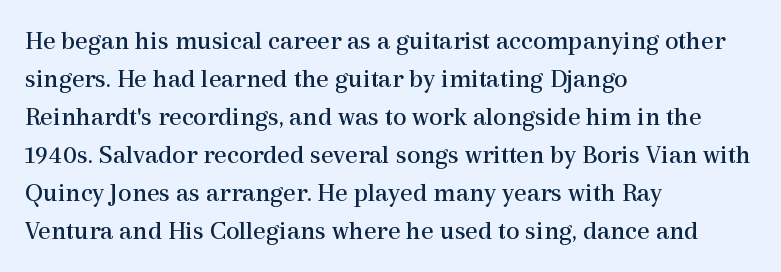
The image shows 27 px text type, upright; set left-aligned, normal line spacing (1.41x), normal letter spacing, not underlined.
